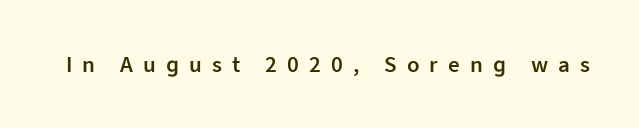
Q: Is the text bold? A: Semi-bold.
Q: Is the text italic (slanted)? A: No, it is upright.
Q: Is the text underlined? A: No.
Q: Is the spacing between letters normal or unusually wide? A: Unusually wide.
